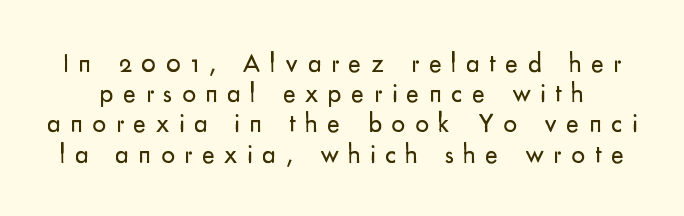
Q: Is the text bold? A: No.
Q: Is the text italic (slanted)? A: No, it is upright.
Q: Is the text underlined? A: No.
Q: Is the spacing between letters normal or unusually wide? A: Unusually wide.
Q: Is the spacing between lines tight, normal or loose? A: Tight.
